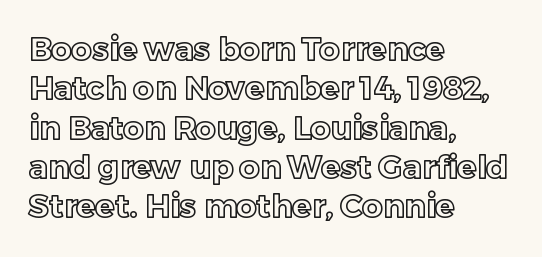
Students, note that the glyphs here touch the page at normal intervals. The letters advance in unequal steps, a hallmark of proportional type. Every character sits straight up, as roman type does. The setting favours the left margin, as ordinary paragraphs usually do. Clear beneath every line of the passage.
